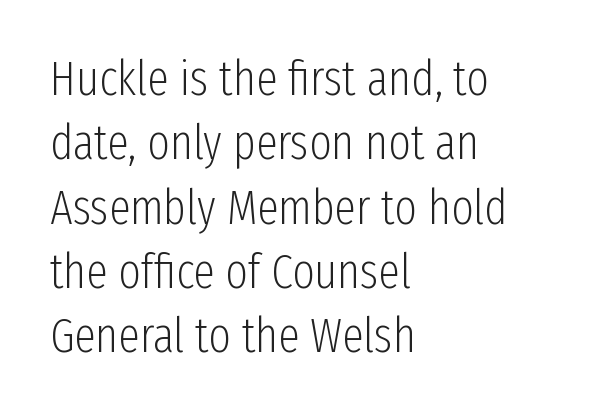
The image shows 48 px light, condensed sans-serif type, upright; set left-aligned, normal line spacing (1.34x), normal letter spacing, not underlined; low stroke contrast and a medium x-height.
